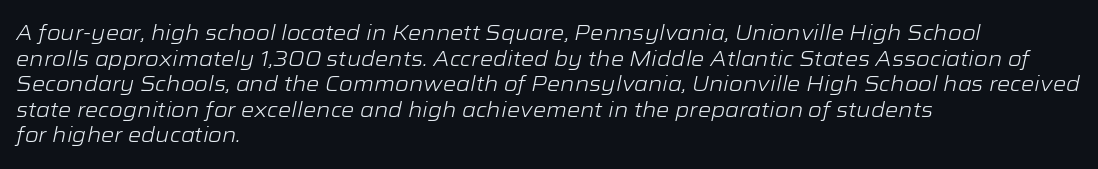
One-word summary of the alignment: left. Would a proofreader flag this as italicized? Yes. No word sits above an underline. No heavy texture on the line: the type isn't bold.
